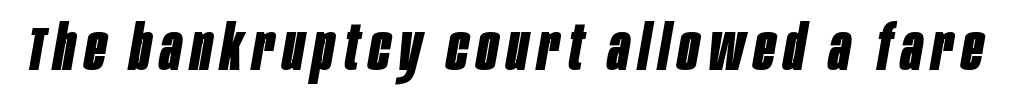
Q: Is the text bold? A: Yes.
Q: Is the text italic (slanted)? A: Yes, it leans right by about 10 degrees.
Q: Is the text underlined? A: No.
Q: Width (condensed, normal, or wide)? A: Condensed.
Q: Stroke contrast? A: Low.
Q: x-height? A: Large.
Q: Monospaced? A: No.
